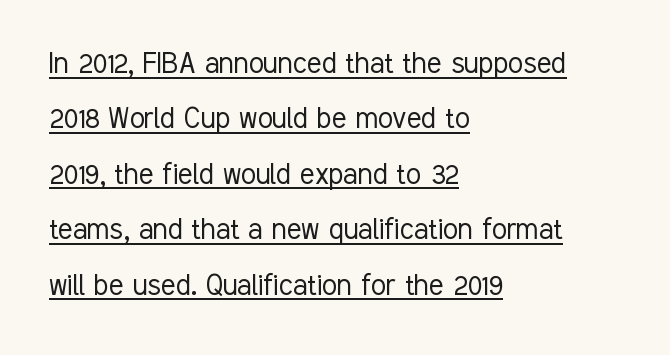
Q: Is the text bold? A: No.
Q: Is the text italic (slanted)? A: No, it is upright.
Q: Is the typeface a serif or a sans-serif typeface? A: Sans-serif.
Q: Is the text underlined? A: Yes.
Q: How is the paragraph aligned? A: Left-aligned.
Q: Is the spacing between letters normal or unusually wide? A: Normal.
Q: Is the spacing between lines tight, normal or loose? A: Normal.
Q: Width (condensed, normal, or wide)? A: Condensed.
Q: Stroke contrast? A: Low.
Q: x-height? A: Medium.
Q: Monospaced? A: No.
